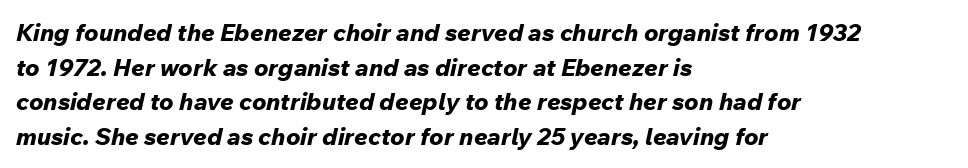
Q: Is the text bold? A: Yes.
Q: Is the text italic (slanted)? A: Yes, it leans right by about 12 degrees.
Q: Is the text underlined? A: No.
Q: How is the paragraph aligned? A: Left-aligned.
Q: Is the spacing between letters normal or unusually wide? A: Normal.
Q: Is the spacing between lines tight, normal or loose? A: Normal.
